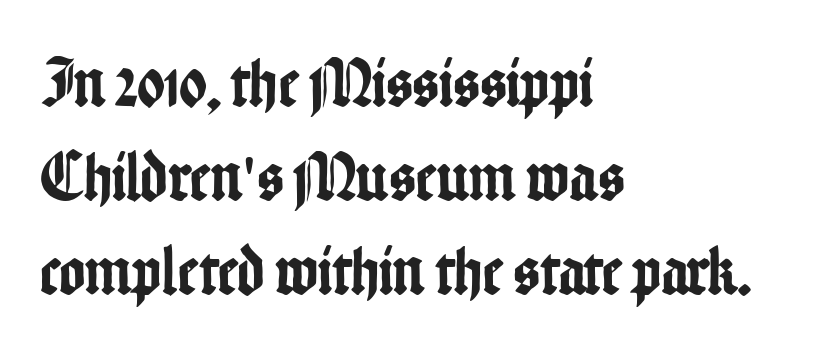
Proportional: the letters do not fall into vertical columns. The passage shown is not underscored anywhere. A typesetter would call this leading conventional body-copy spacing. Note: no serifs on the glyphs. This sample is left-justified, so line endings fall wherever the words run out.
